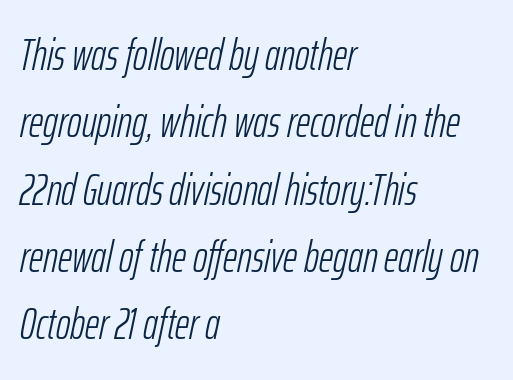
Q: Is the text bold? A: No.
Q: Is the text italic (slanted)? A: Yes, it leans right by about 12 degrees.
Q: Is the text underlined? A: No.
Q: How is the paragraph aligned? A: Left-aligned.
Q: Is the spacing between letters normal or unusually wide? A: Normal.
Q: Is the spacing between lines tight, normal or loose? A: Normal.
Q: Width (condensed, normal, or wide)? A: Condensed.
Q: Stroke contrast? A: Low.
Q: x-height? A: Medium.
Q: Monospaced? A: No.
